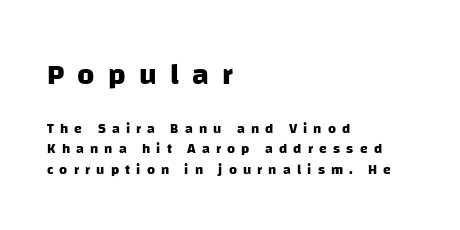
Q: Is the text bold? A: Yes.
Q: Is the typeface a serif or a sans-serif typeface? A: Sans-serif.
Q: Is the text underlined? A: No.
Q: How is the paragraph aligned? A: Left-aligned.
Q: Is the spacing between letters normal or unusually wide? A: Unusually wide.
Q: Is the spacing between lines tight, normal or loose? A: Normal.
Q: Which block of text is set in a larger size, the first (top) or the second (bottom)? A: The first (top) one.
Q: Width (condensed, normal, or wide)? A: Normal.
Q: Stroke contrast? A: Low.
Q: x-height? A: Large.
Q: Monospaced? A: No.
